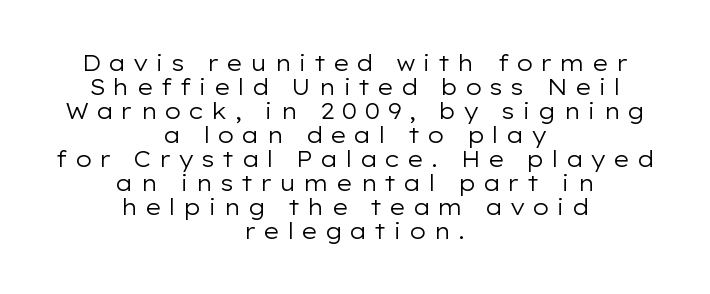
Display-style spreading of the glyphs; the letterfit is very open. What's the leading like? Squeezed, with rows nearly overlapping. Weight class: somewhere from thin through regular. Anything drawn beneath the words? Only blank space. The text block is weighted toward neither margin, spreading evenly from the middle. Ascenders rise straight up at ninety degrees.
